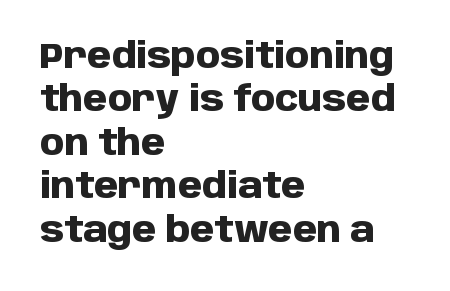
{"serif": "no", "italic": "no", "bold": "yes", "weight": "heavy", "width": "normal", "stroke_contrast": "low", "x_height": "large", "monospaced": "no", "underline": "no", "align": "left", "line_spacing_ratio": 1.24, "letter_spacing": "normal", "letter_spacing_em": 0.0, "glyph_px": 35}
